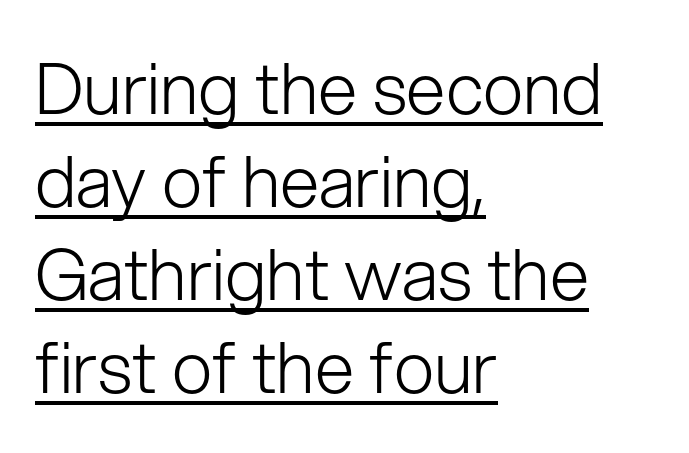
Q: Is the text bold? A: No.
Q: Is the text italic (slanted)? A: No, it is upright.
Q: Is the typeface a serif or a sans-serif typeface? A: Sans-serif.
Q: Is the text underlined? A: Yes.
Q: How is the paragraph aligned? A: Left-aligned.
Q: Is the spacing between letters normal or unusually wide? A: Normal.
Q: Is the spacing between lines tight, normal or loose? A: Normal.
Q: Width (condensed, normal, or wide)? A: Normal.
Q: Stroke contrast? A: Low.
Q: x-height? A: Medium.
Q: Monospaced? A: No.
